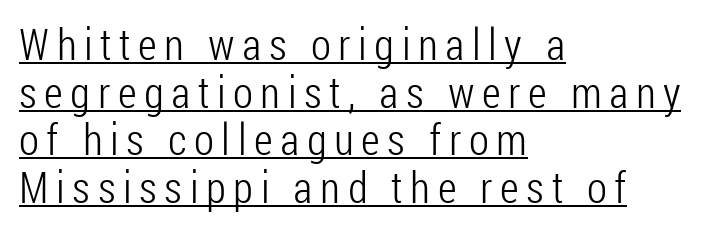
{"serif": "no", "italic": "no", "bold": "no", "weight": "light", "width": "condensed", "stroke_contrast": "low", "x_height": "medium", "monospaced": "no", "underline": "yes", "align": "left", "line_spacing": "tight", "line_spacing_ratio": 1.08, "glyph_px": 44}
